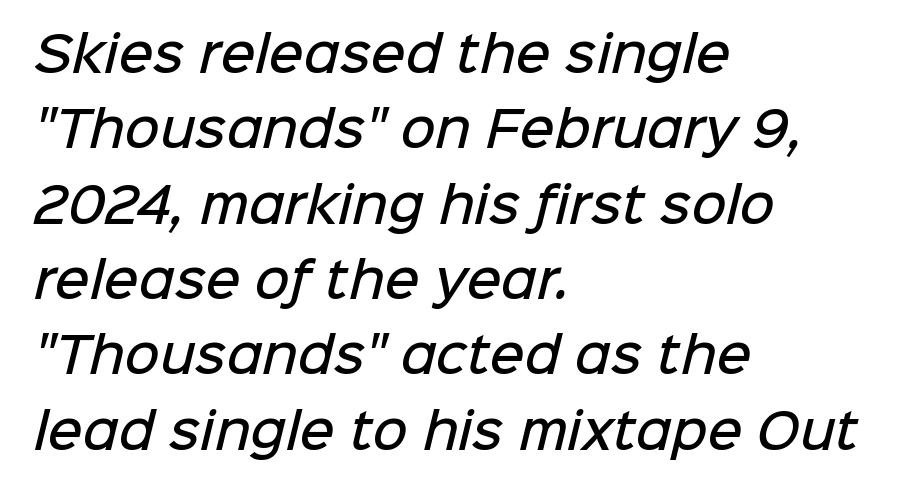
The letterforms sit shoulder to shoulder at normal distance. Font category for this specimen: sans-serif. Underlining? Definitely not there. The typesetter chose a ragged-right arrangement here. Weight check: semibold — heavier than regular, not quite bold. Here the designer chose a conventional face with non-uniform glyph widths.
